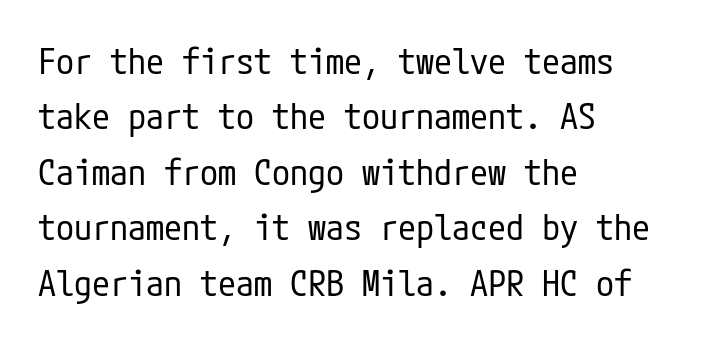
The image shows 36 px regular-weight, condensed sans-serif type, upright; set left-aligned, normal line spacing (1.54x), normal letter spacing, not underlined; low stroke contrast and a medium x-height.
